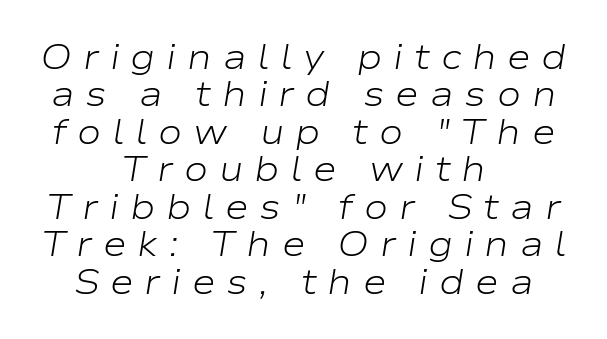
{"italic": "yes", "lean": "right", "slant_degrees": 9, "bold": "no", "weight": "light", "width": "wide", "stroke_contrast": "low", "x_height": "medium", "monospaced": "no", "underline": "no", "align": "center", "line_spacing": "tight", "line_spacing_ratio": 1.04, "letter_spacing": "wide", "letter_spacing_em": 0.3, "glyph_px": 36}
